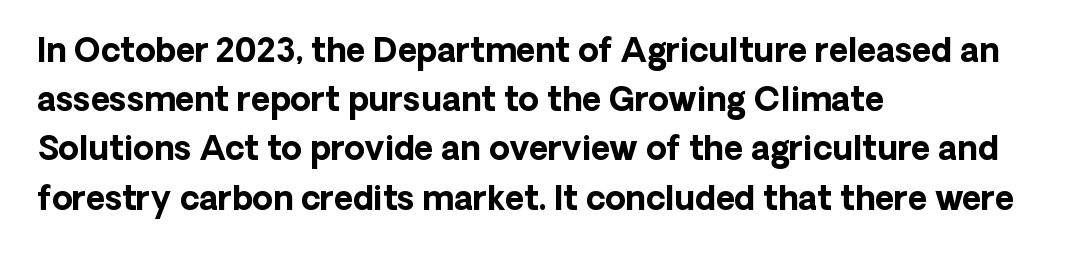
Q: Is the text bold? A: Yes.
Q: Is the text italic (slanted)? A: No, it is upright.
Q: Is the typeface a serif or a sans-serif typeface? A: Sans-serif.
Q: Is the text underlined? A: No.
Q: How is the paragraph aligned? A: Left-aligned.
Q: Is the spacing between letters normal or unusually wide? A: Normal.
Q: Is the spacing between lines tight, normal or loose? A: Normal.
Q: Width (condensed, normal, or wide)? A: Normal.
Q: Stroke contrast? A: Low.
Q: x-height? A: Medium.
Q: Monospaced? A: No.
